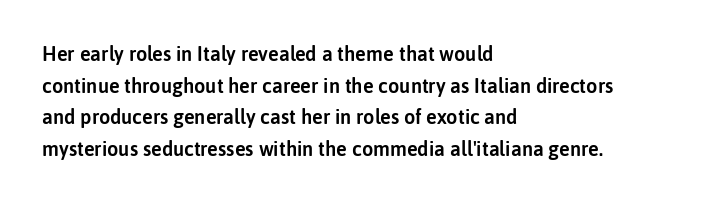
{"italic": "no", "underline": "no", "align": "left", "line_spacing": "normal", "line_spacing_ratio": 1.58, "letter_spacing": "normal", "letter_spacing_em": 0.0, "glyph_px": 20}
